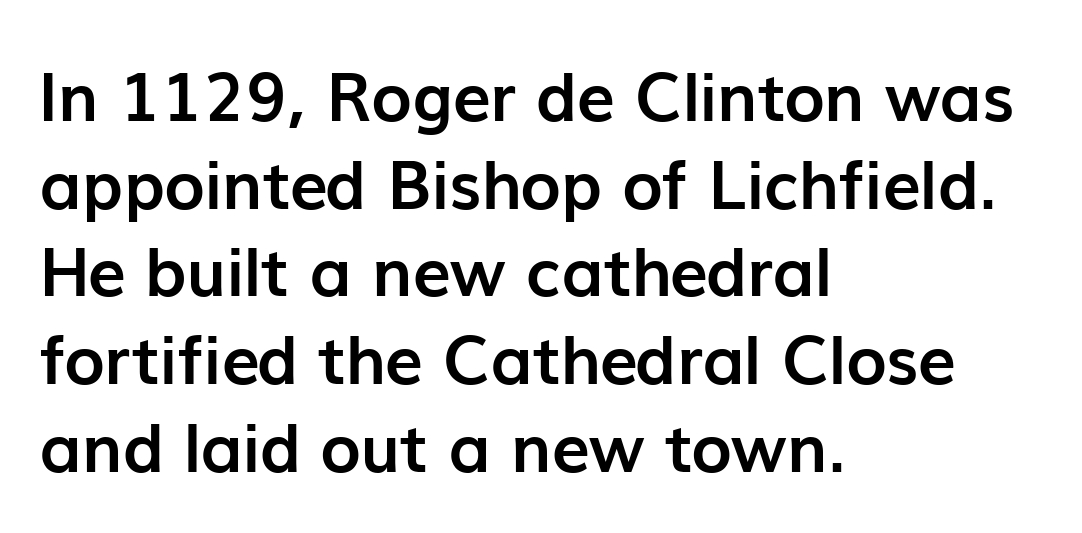
Q: Is the text bold? A: Yes.
Q: Is the text italic (slanted)? A: No, it is upright.
Q: Is the typeface a serif or a sans-serif typeface? A: Sans-serif.
Q: Is the text underlined? A: No.
Q: How is the paragraph aligned? A: Left-aligned.
Q: Is the spacing between letters normal or unusually wide? A: Normal.
Q: Is the spacing between lines tight, normal or loose? A: Normal.
Q: Width (condensed, normal, or wide)? A: Normal.
Q: Stroke contrast? A: Low.
Q: x-height? A: Medium.
Q: Monospaced? A: No.
